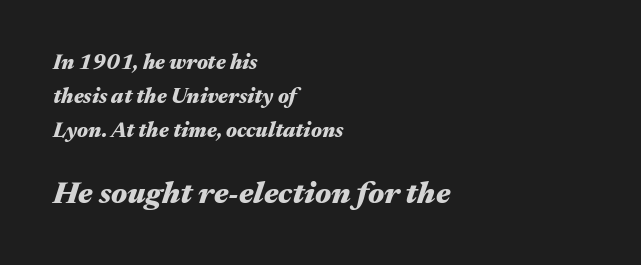
The image shows 31 px heavy, wide type, italic (leaning right); set left-aligned, normal line spacing (1.62x), normal letter spacing, not underlined; the second (bottom) block is 1.48x larger; medium stroke contrast and a medium x-height.
